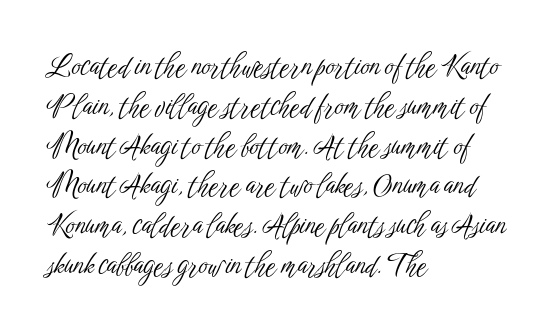
Beneath every word, the page is bare. No heavy texture on the line: the type isn't bold. Quick note: interline space is typical. Letterform terminals end flat and unadorned throughout the passage. Varying glyph widths throughout — classic text-font behaviour.
